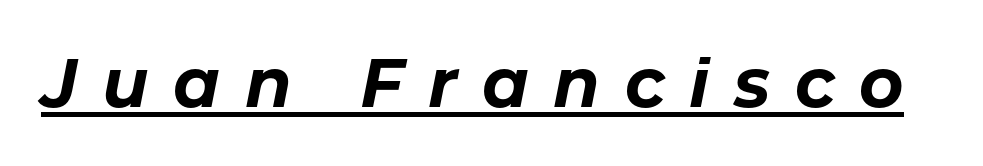
Q: Is the text bold? A: Yes.
Q: Is the text italic (slanted)? A: Yes, it leans right by about 11 degrees.
Q: Is the text underlined? A: Yes.
Q: Is the spacing between letters normal or unusually wide? A: Unusually wide.
Q: Width (condensed, normal, or wide)? A: Normal.
Q: Stroke contrast? A: Low.
Q: x-height? A: Medium.
Q: Monospaced? A: No.
